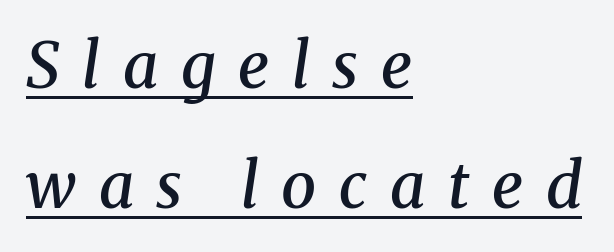
The image shows 63 px semibold serif type, italic (leaning right); set left-aligned, loose line spacing (1.9x), unusually wide letter spacing (+0.36 em), underlined; medium stroke contrast and a medium x-height.
